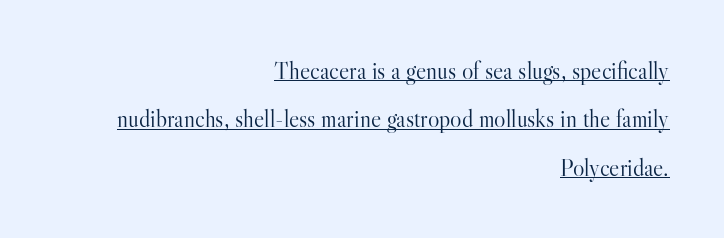
The rag falls on the left side of this text block. Bold? No — there's no thickening of the strokes. The face used here is rendered with its standard letterfit. Line spacing here is loose. It's the straight-up-and-down kind of type.
